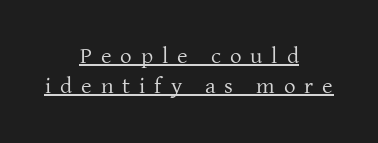
{"italic": "no", "bold": "no", "underline": "yes", "align": "center", "line_spacing": "normal", "line_spacing_ratio": 1.3, "letter_spacing": "wide", "letter_spacing_em": 0.39, "glyph_px": 23}
